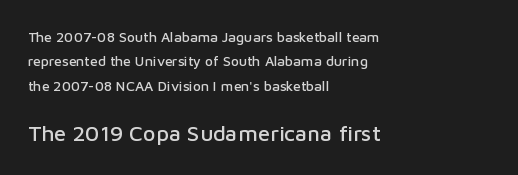
{"italic": "no", "underline": "no", "align": "left", "line_spacing_ratio": 1.75, "letter_spacing": "normal", "letter_spacing_em": 0.0, "larger_block": "second", "size_ratio": 1.57, "glyph_px": 22}
